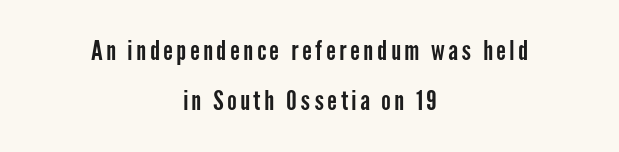
The image shows 26 px text type, upright; set centered, loose line spacing (1.92x), not underlined.
